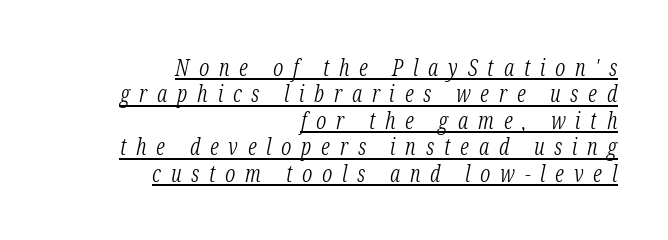
Underlining? Definitely there. An italicized treatment has been applied to the whole sample. Summary of weight: not heavy and not bold. If you drew a ruler down the right edge, every line would touch it. Inter-character spacing is expanded well beyond the font's built-in metrics. These lines huddle together more closely than default settings would place them.
